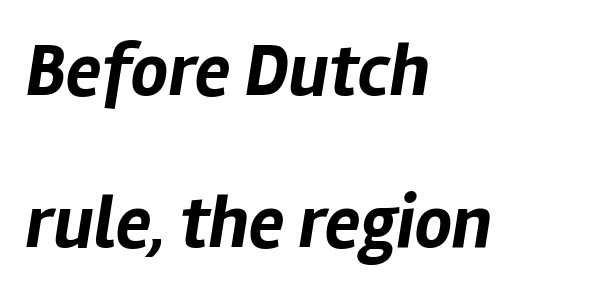
{"italic": "yes", "lean": "right", "slant_degrees": 12, "bold": "yes", "weight": "bold", "width": "normal", "stroke_contrast": "low", "x_height": "medium", "monospaced": "no", "underline": "no", "align": "left", "line_spacing": "loose", "line_spacing_ratio": 2.05, "letter_spacing": "normal", "letter_spacing_em": 0.0, "glyph_px": 74}
